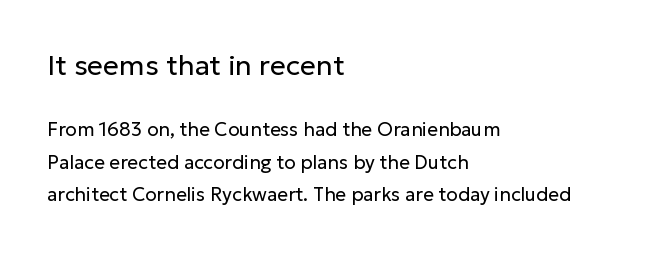
{"serif": "no", "italic": "no", "bold": "no", "weight": "regular", "width": "normal", "stroke_contrast": "low", "x_height": "medium", "monospaced": "no", "underline": "no", "align": "left", "line_spacing_ratio": 1.71, "letter_spacing": "normal", "letter_spacing_em": 0.0, "larger_block": "first", "size_ratio": 1.47, "glyph_px": 28}
